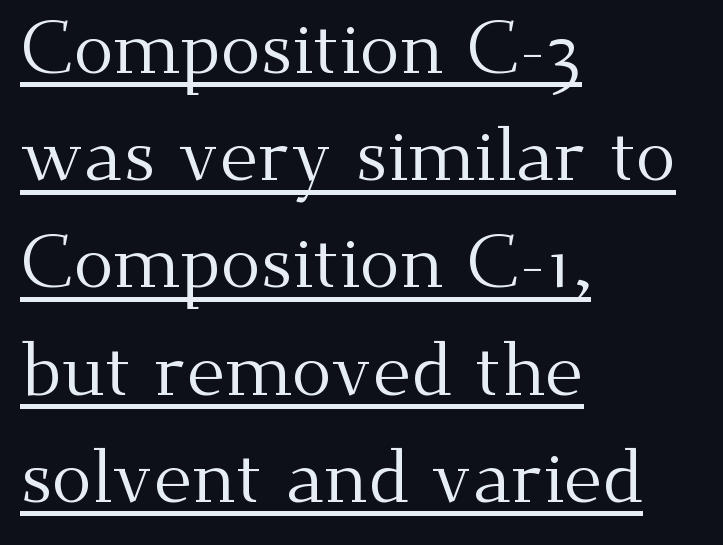
Letters have the restrained weight of plain body copy at most. Tracking here is standard; glyphs follow each other at the usual distance. This sample uses an upright cut, with every glyph sitting square on the baseline. The line-height multiplier appears to be the usual default.
